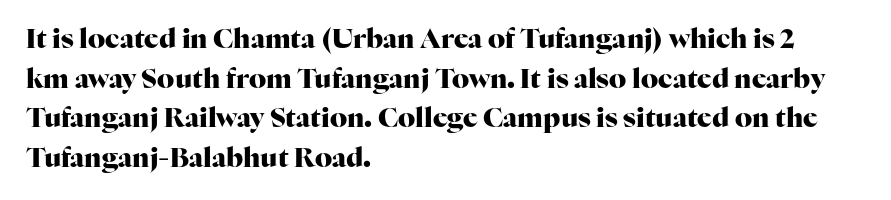
{"italic": "no", "bold": "yes", "underline": "no", "align": "left", "line_spacing": "normal", "line_spacing_ratio": 1.47, "letter_spacing": "normal", "letter_spacing_em": 0.0, "glyph_px": 27}
